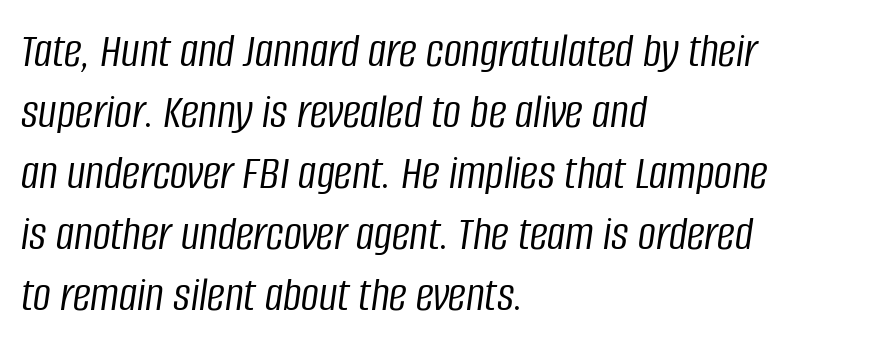
Q: Is the text bold? A: No.
Q: Is the text italic (slanted)? A: Yes, it leans right by about 8 degrees.
Q: Is the text underlined? A: No.
Q: How is the paragraph aligned? A: Left-aligned.
Q: Is the spacing between letters normal or unusually wide? A: Normal.
Q: Width (condensed, normal, or wide)? A: Condensed.
Q: Stroke contrast? A: Low.
Q: x-height? A: Large.
Q: Monospaced? A: No.
